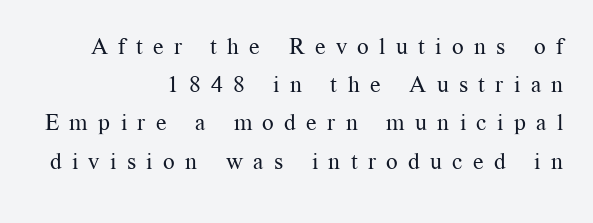
The space directly below the letters is spotless. Line endings align vertically; line beginnings do not. Vertically, the passage feels balanced, rows spaced as you'd expect. The tracking reads as deliberately expanded to a designer's eye. Notice how the stems are strictly vertical — no italics here.
